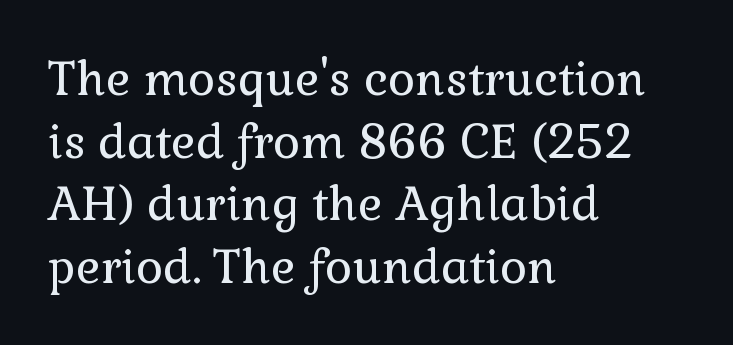
The image shows 47 px regular-weight serif type, upright; set left-aligned, normal line spacing (1.33x), normal letter spacing, not underlined; a medium x-height.
